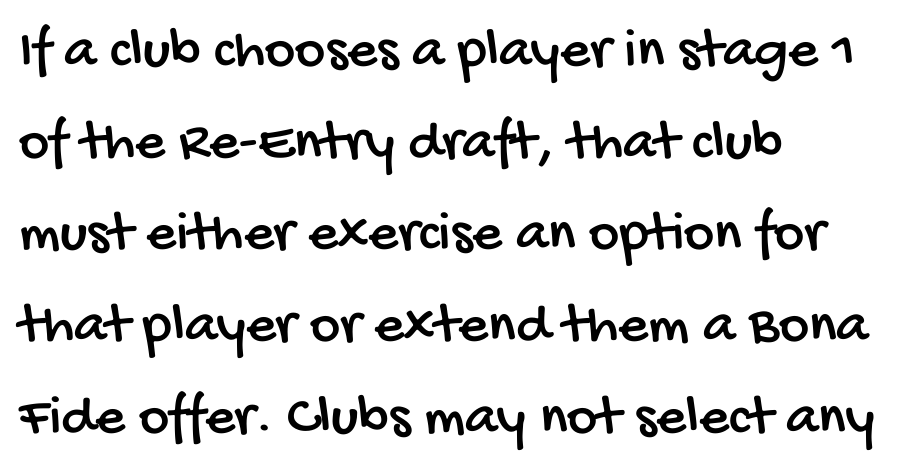
{"serif": "no", "width": "condensed", "stroke_contrast": "low", "x_height": "large", "monospaced": "no", "underline": "no", "align": "left", "line_spacing": "normal", "line_spacing_ratio": 1.58, "letter_spacing": "normal", "letter_spacing_em": 0.0, "glyph_px": 58}
